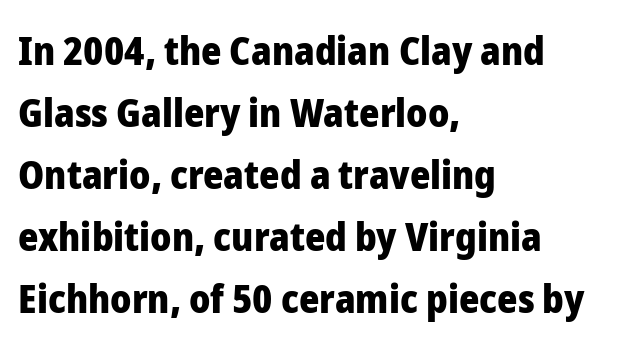
Q: Is the text bold? A: Yes.
Q: Is the text italic (slanted)? A: No, it is upright.
Q: Is the typeface a serif or a sans-serif typeface? A: Sans-serif.
Q: Is the text underlined? A: No.
Q: How is the paragraph aligned? A: Left-aligned.
Q: Is the spacing between letters normal or unusually wide? A: Normal.
Q: Is the spacing between lines tight, normal or loose? A: Normal.
Q: Width (condensed, normal, or wide)? A: Normal.
Q: Stroke contrast? A: Low.
Q: x-height? A: Medium.
Q: Monospaced? A: No.
